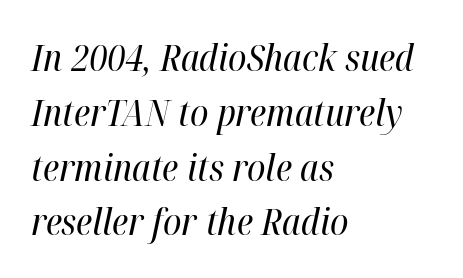
The zone under the glyphs is completely vacant. Compared with typical body copy, the letter spacing here is the same. Letters have the restrained weight of plain body copy at most. Compared with a centered layout, this one pins lines to the left instead.
